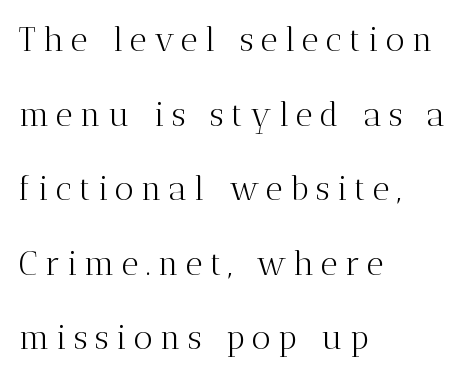
Reading down the column, the eye jumps a long way to each next line. Line starts are locked; line ends wander. Bold? No — there's no thickening of the strokes. A typesetter would mark this as roman, not italic. This rendering widens character spacing well past its baseline value. Descenders hang freely into open space.
